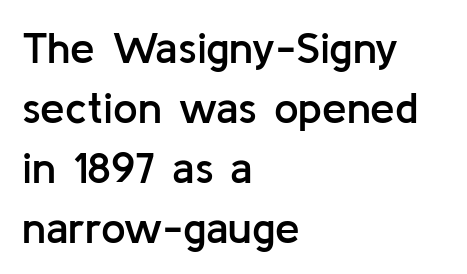
Q: Is the text bold? A: Semi-bold.
Q: Is the text italic (slanted)? A: No, it is upright.
Q: Is the typeface a serif or a sans-serif typeface? A: Sans-serif.
Q: Is the text underlined? A: No.
Q: How is the paragraph aligned? A: Left-aligned.
Q: Is the spacing between letters normal or unusually wide? A: Normal.
Q: Is the spacing between lines tight, normal or loose? A: Normal.
Q: Width (condensed, normal, or wide)? A: Normal.
Q: Stroke contrast? A: Low.
Q: x-height? A: Medium.
Q: Monospaced? A: No.
